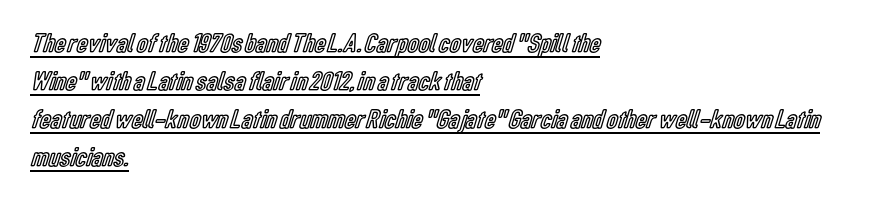
{"underline": "yes", "align": "left", "line_spacing": "normal", "line_spacing_ratio": 1.41, "letter_spacing": "normal", "letter_spacing_em": 0.0, "glyph_px": 27}
